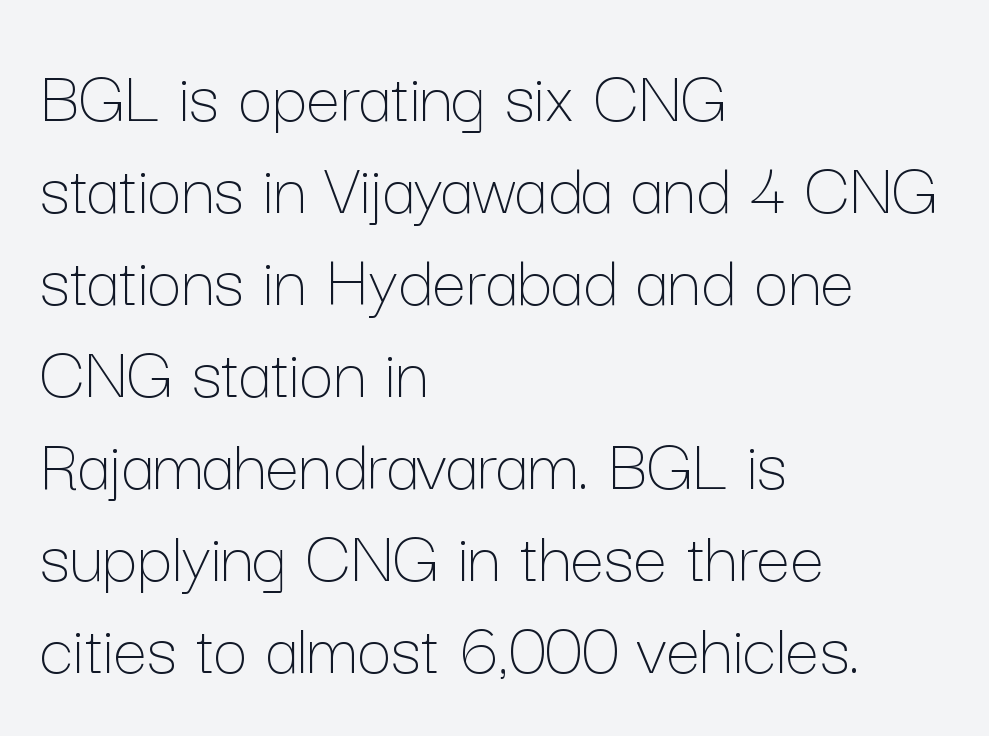
The typesetter chose a ragged-right arrangement here. Style check: upright. The specimen omits any rule beneath the text block's lines. This is not heavy type; no bold has been used. Spacing verdict: proportional, widths tailored to each character. The gaps between neighbouring characters are ordinary and unremarkable.
